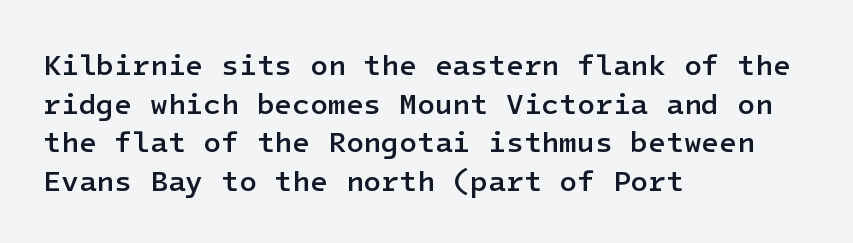
Q: Is the text bold? A: Semi-bold.
Q: Is the text italic (slanted)? A: No, it is upright.
Q: Is the typeface a serif or a sans-serif typeface? A: Sans-serif.
Q: Is the text underlined? A: No.
Q: How is the paragraph aligned? A: Left-aligned.
Q: Is the spacing between letters normal or unusually wide? A: Normal.
Q: Is the spacing between lines tight, normal or loose? A: Normal.
Q: Width (condensed, normal, or wide)? A: Normal.
Q: Stroke contrast? A: Low.
Q: x-height? A: Medium.
